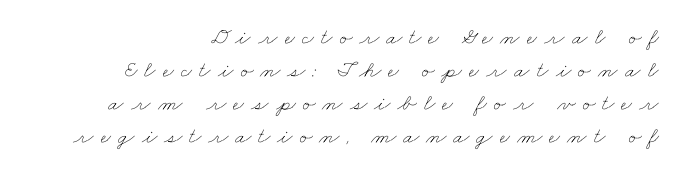
{"bold": "no", "underline": "no", "align": "right", "line_spacing": "normal", "line_spacing_ratio": 1.43, "letter_spacing": "wide", "letter_spacing_em": 0.31, "glyph_px": 23}
